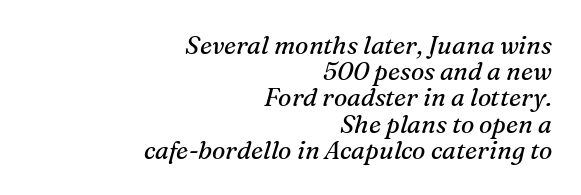
The type is set solid horizontally, with unmodified tracking. This block would grow much taller if given ordinary leading; it's compressed now. Line endings align vertically; line beginnings do not. The whole block is typeset with a tilt.
